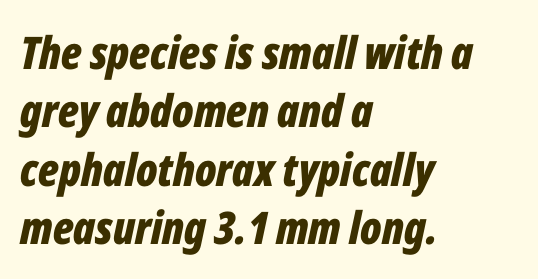
The image shows 45 px bold, condensed type, italic (leaning right); set left-aligned, normal line spacing (1.3x), normal letter spacing, not underlined; low stroke contrast and a medium x-height.
